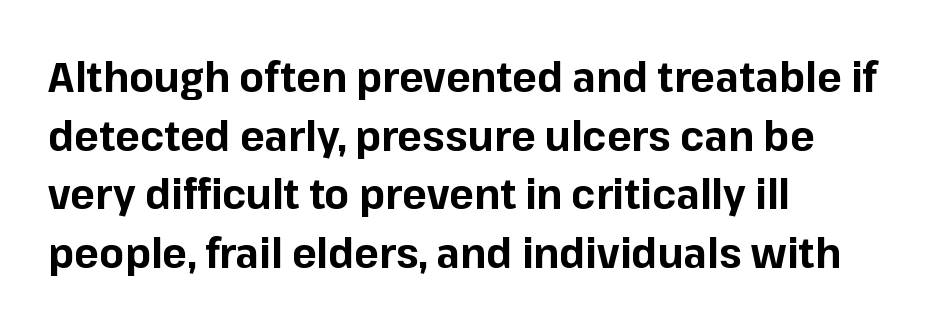
Q: Is the text bold? A: Yes.
Q: Is the text italic (slanted)? A: No, it is upright.
Q: Is the typeface a serif or a sans-serif typeface? A: Sans-serif.
Q: Is the text underlined? A: No.
Q: How is the paragraph aligned? A: Left-aligned.
Q: Is the spacing between letters normal or unusually wide? A: Normal.
Q: Is the spacing between lines tight, normal or loose? A: Normal.
Q: Width (condensed, normal, or wide)? A: Normal.
Q: Stroke contrast? A: Low.
Q: x-height? A: Medium.
Q: Monospaced? A: No.
